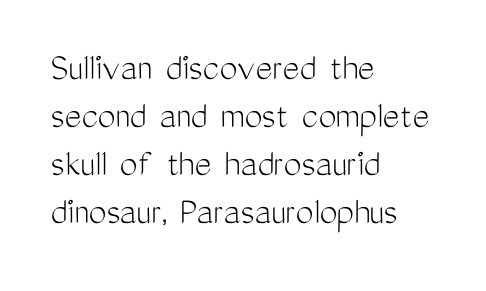
Is this a fixed-width face? No — the glyphs have proportional, varying widths. Is this a sans? Yes — the strokes have no serifs. Type without underlining. Is this a heavy cut? Hardly; it is regular or lighter. Short note: letters normally spaced.
